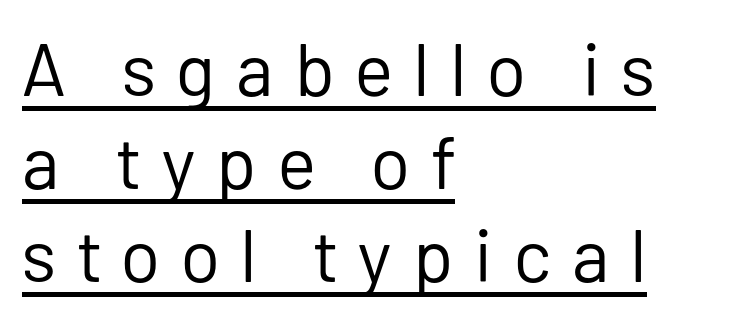
{"serif": "no", "italic": "no", "bold": "no", "weight": "regular", "width": "normal", "stroke_contrast": "low", "x_height": "medium", "monospaced": "no", "underline": "yes", "align": "left", "line_spacing": "normal", "line_spacing_ratio": 1.26, "letter_spacing": "wide", "letter_spacing_em": 0.28, "glyph_px": 74}
